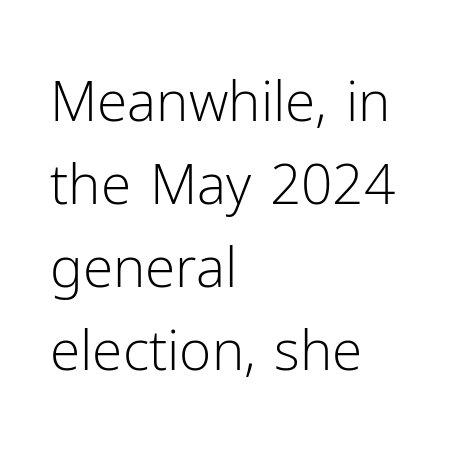
The image shows 55 px light sans-serif type, upright; set left-aligned, normal line spacing (1.51x), normal letter spacing, not underlined; low stroke contrast and a medium x-height.
